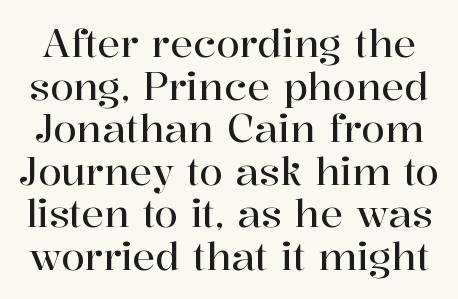
The image shows 38 px serif type, upright; set tight line spacing (1.12x), normal letter spacing, not underlined; high stroke contrast and a medium x-height.
